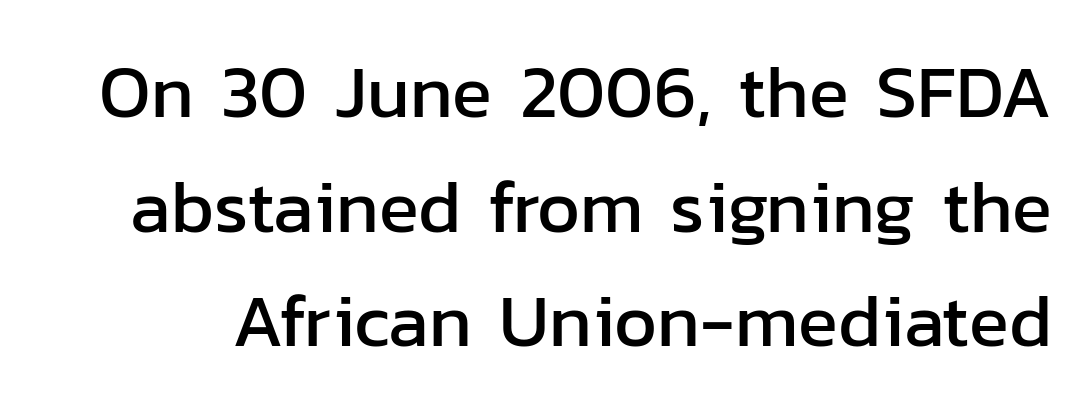
{"serif": "no", "italic": "no", "width": "normal", "stroke_contrast": "low", "x_height": "medium", "monospaced": "no", "underline": "no", "line_spacing": "normal", "line_spacing_ratio": 1.55, "letter_spacing": "normal", "letter_spacing_em": 0.0, "glyph_px": 74}
